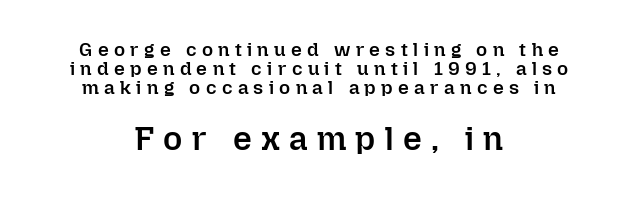
Q: Is the text bold? A: Semi-bold.
Q: Is the text italic (slanted)? A: No, it is upright.
Q: Is the text underlined? A: No.
Q: How is the paragraph aligned? A: Centered.
Q: Is the spacing between letters normal or unusually wide? A: Unusually wide.
Q: Is the spacing between lines tight, normal or loose? A: Tight.
Q: Which block of text is set in a larger size, the first (top) or the second (bottom)? A: The second (bottom) one.
Q: Width (condensed, normal, or wide)? A: Normal.
Q: Stroke contrast? A: Low.
Q: x-height? A: Medium.
Q: Monospaced? A: No.
